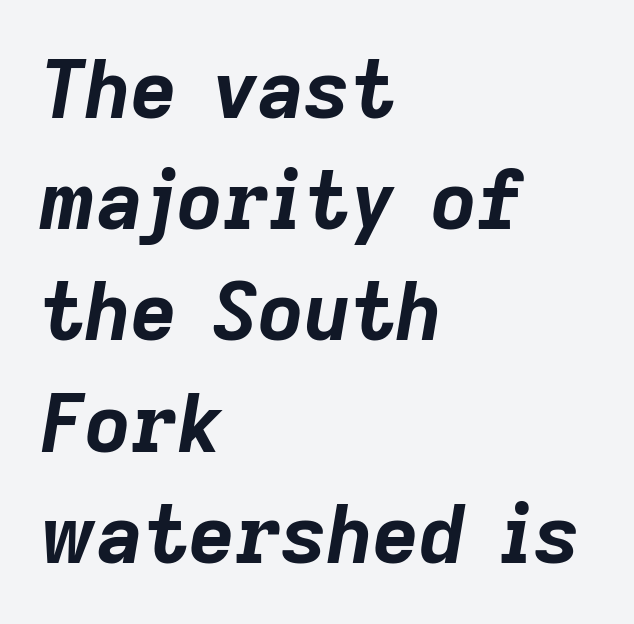
Q: Is the text bold? A: Yes.
Q: Is the text italic (slanted)? A: Yes, it leans right by about 9 degrees.
Q: Is the text underlined? A: No.
Q: How is the paragraph aligned? A: Left-aligned.
Q: Is the spacing between letters normal or unusually wide? A: Normal.
Q: Is the spacing between lines tight, normal or loose? A: Normal.
Q: Width (condensed, normal, or wide)? A: Normal.
Q: Stroke contrast? A: Low.
Q: x-height? A: Medium.
Q: Monospaced? A: No.
